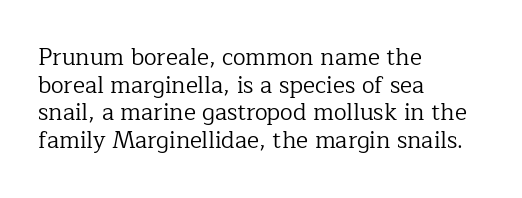
The image shows 23 px text type, upright; set left-aligned, line spacing 1.2x, normal letter spacing, not underlined.
